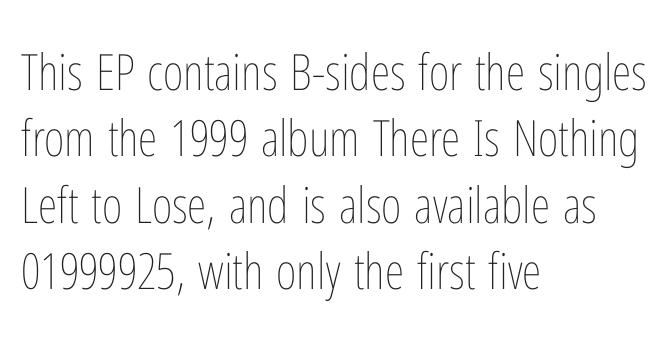
The space directly below the letters is spotless. A typesetter would call this zero additional tracking. Every stem runs plumb, perpendicular to the baseline. The characters are drawn with everyday or finer stroke widths. A classic flush-left, rag-right setting is used for this passage. You could not count columns in this text — the font is proportionally spaced.
